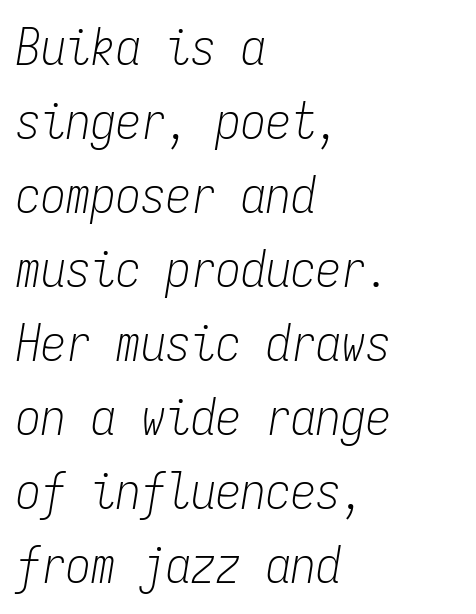
Q: Is the text bold? A: No.
Q: Is the text italic (slanted)? A: Yes, it leans right by about 9 degrees.
Q: Is the text underlined? A: No.
Q: How is the paragraph aligned? A: Left-aligned.
Q: Is the spacing between letters normal or unusually wide? A: Normal.
Q: Is the spacing between lines tight, normal or loose? A: Normal.
Q: Width (condensed, normal, or wide)? A: Condensed.
Q: Stroke contrast? A: Low.
Q: x-height? A: Medium.
Q: Monospaced? A: Yes.
